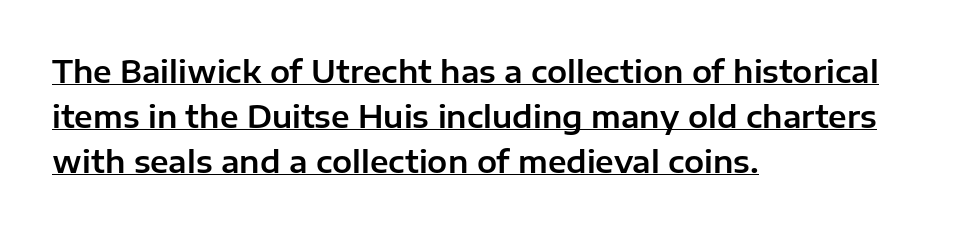
The image shows 30 px sans-serif type, upright; set left-aligned, normal line spacing (1.5x), normal letter spacing, underlined; low stroke contrast and a medium x-height.
